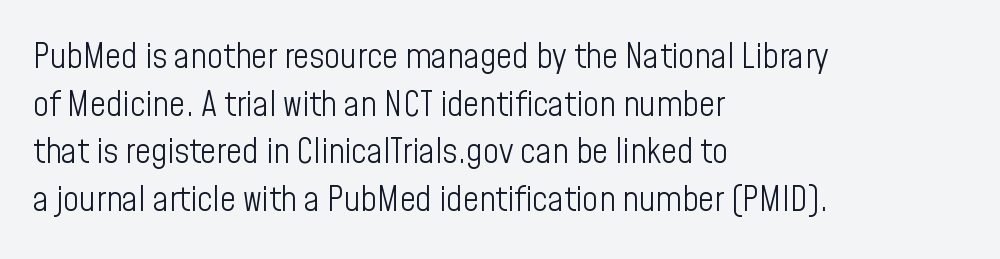
The image shows 35 px light, condensed sans-serif type, upright; set left-aligned, normal line spacing (1.36x), normal letter spacing, not underlined; low stroke contrast and a medium x-height.
